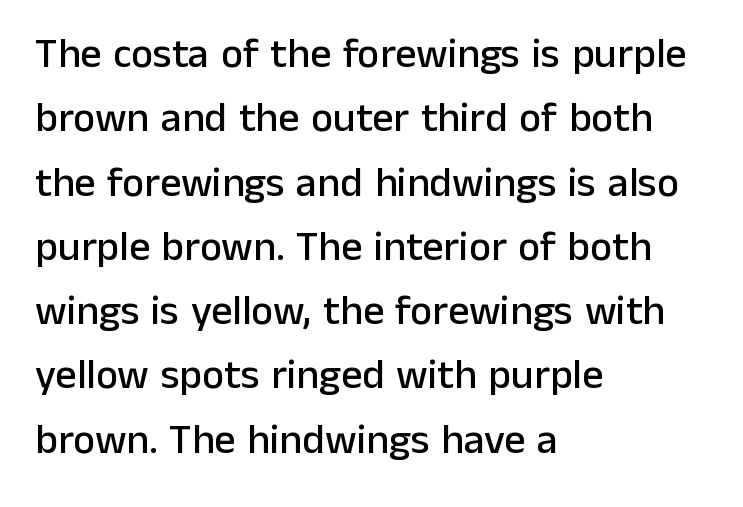
Underline: absent. Is the letter spacing exaggerated? No — it looks like the ordinary default. The line-height multiplier appears to be the usual default. Line beginnings align vertically; line endings do not. Letterform terminals end flat and unadorned throughout the passage. Upright lettering throughout.
